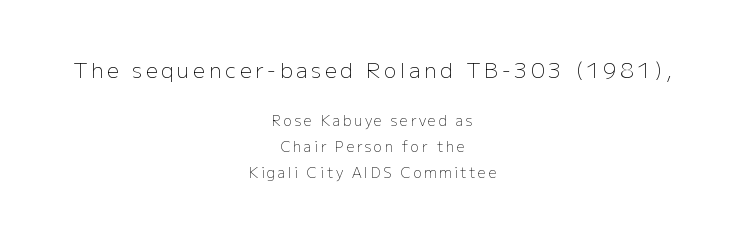
{"italic": "no", "bold": "no", "underline": "no", "align": "center", "line_spacing_ratio": 1.86, "larger_block": "first", "size_ratio": 1.5, "glyph_px": 21}
